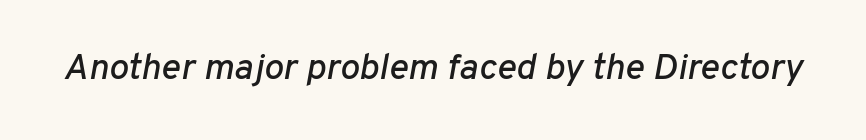
Q: Is the text italic (slanted)? A: Yes, it leans right by about 10 degrees.
Q: Is the text underlined? A: No.
Q: Is the spacing between letters normal or unusually wide? A: Normal.
Q: Width (condensed, normal, or wide)? A: Normal.
Q: Stroke contrast? A: Low.
Q: x-height? A: Medium.
Q: Monospaced? A: No.
